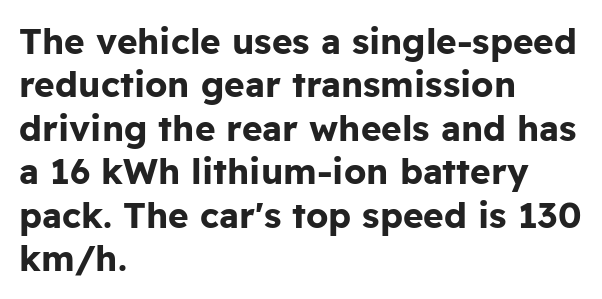
Q: Is the text bold? A: Yes.
Q: Is the text italic (slanted)? A: No, it is upright.
Q: Is the typeface a serif or a sans-serif typeface? A: Sans-serif.
Q: Is the text underlined? A: No.
Q: How is the paragraph aligned? A: Left-aligned.
Q: Is the spacing between letters normal or unusually wide? A: Normal.
Q: Width (condensed, normal, or wide)? A: Normal.
Q: Stroke contrast? A: Low.
Q: x-height? A: Medium.
Q: Monospaced? A: No.
